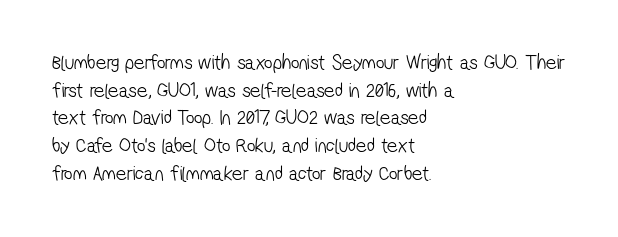
Q: Is the text bold? A: No.
Q: Is the text underlined? A: No.
Q: How is the paragraph aligned? A: Left-aligned.
Q: Is the spacing between letters normal or unusually wide? A: Normal.
Q: Is the spacing between lines tight, normal or loose? A: Normal.
